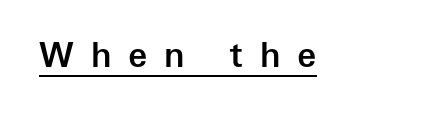
{"serif": "no", "italic": "no", "bold": "semi", "weight": "semibold", "width": "normal", "stroke_contrast": "low", "x_height": "medium", "monospaced": "no", "underline": "yes", "letter_spacing": "wide", "letter_spacing_em": 0.48, "glyph_px": 35}
